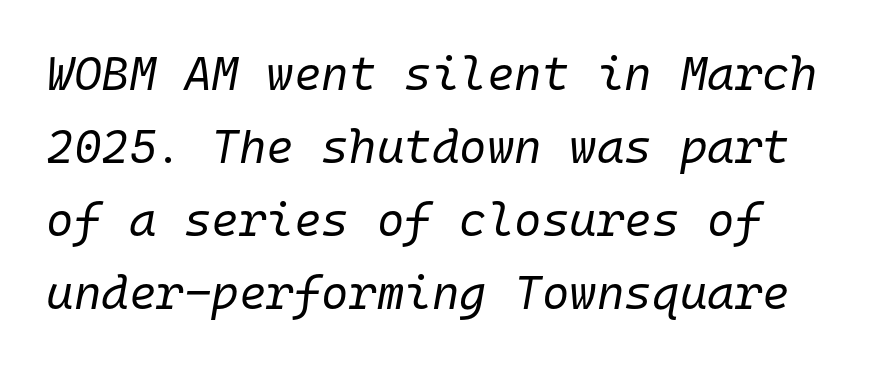
Is this a fixed-width face? Yes — each glyph sits in an identical cell. Compared with typical paragraphs, the rows here are spaced about the same. Short note: letters normally spaced. Unbolded letterforms with no extra heft. Underlining? Definitely not there.
